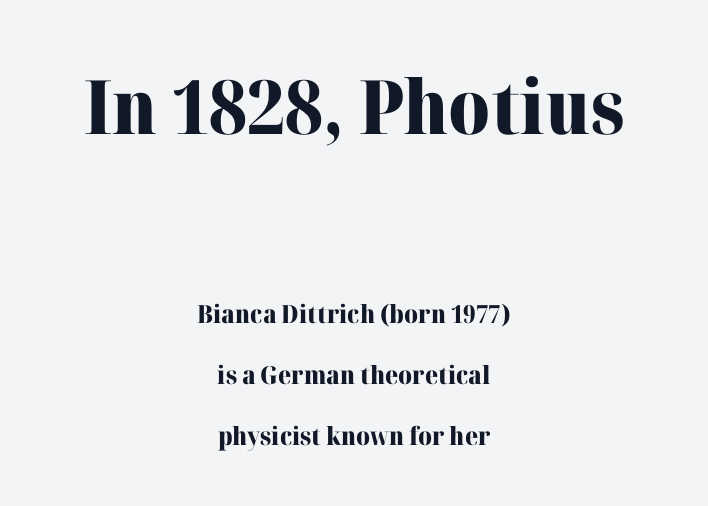
{"serif": "yes", "italic": "no", "bold": "yes", "weight": "heavy", "width": "normal", "stroke_contrast": "high", "x_height": "medium", "monospaced": "no", "underline": "no", "align": "center", "line_spacing": "loose", "line_spacing_ratio": 2.44, "letter_spacing": "normal", "letter_spacing_em": 0.0, "larger_block": "first", "size_ratio": 3.0, "glyph_px": 75}
